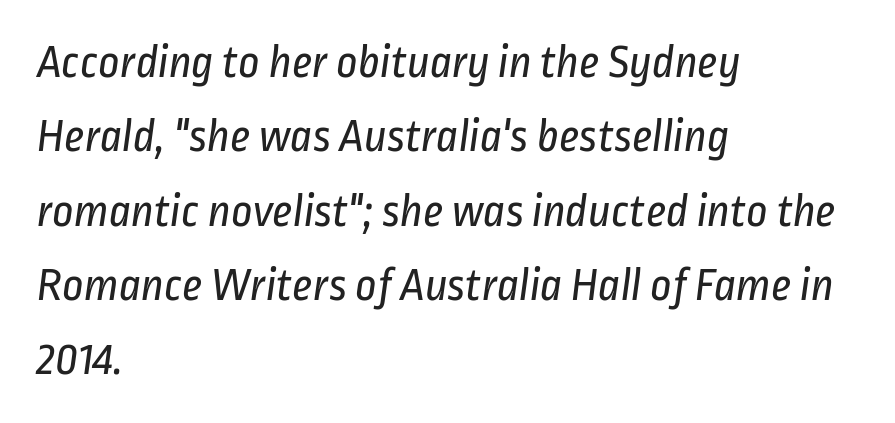
{"serif": "no", "bold": "no", "weight": "regular", "width": "condensed", "stroke_contrast": "low", "x_height": "medium", "monospaced": "no", "underline": "no", "align": "left", "line_spacing": "normal", "line_spacing_ratio": 1.58, "letter_spacing": "normal", "letter_spacing_em": 0.0, "glyph_px": 47}
